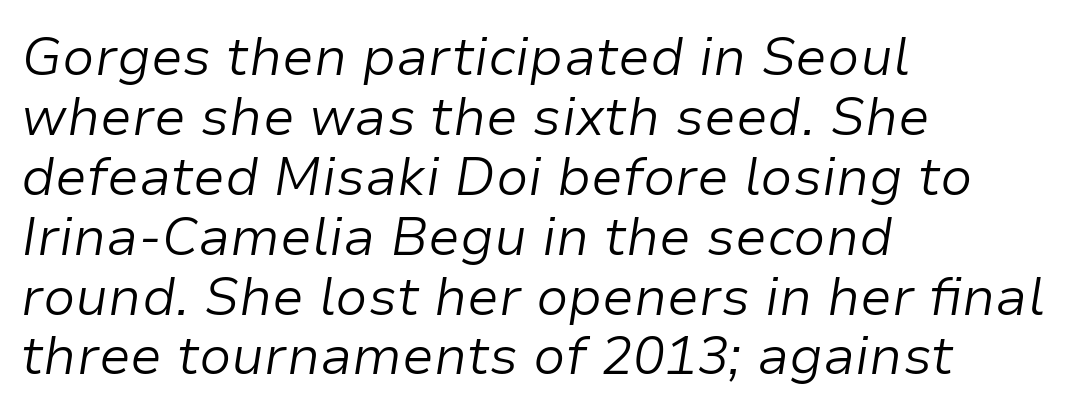
Is the type heavy? It reads as light-to-regular instead. Here the designer chose a conventional face with non-uniform glyph widths. Glance below the letters and you will spot only blank space. This sample uses plain, unmodified letter spacing.
